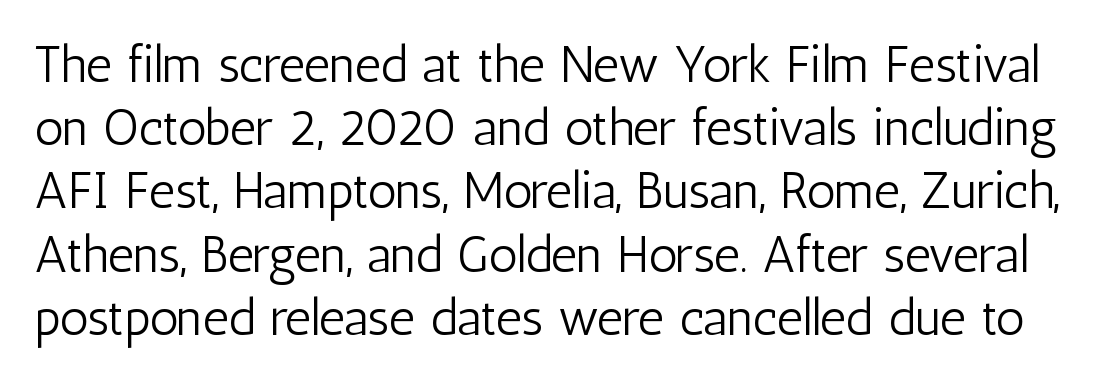
Q: Is the text bold? A: No.
Q: Is the text italic (slanted)? A: No, it is upright.
Q: Is the typeface a serif or a sans-serif typeface? A: Sans-serif.
Q: Is the text underlined? A: No.
Q: Is the spacing between letters normal or unusually wide? A: Normal.
Q: Width (condensed, normal, or wide)? A: Condensed.
Q: Stroke contrast? A: Low.
Q: x-height? A: Medium.
Q: Monospaced? A: No.
